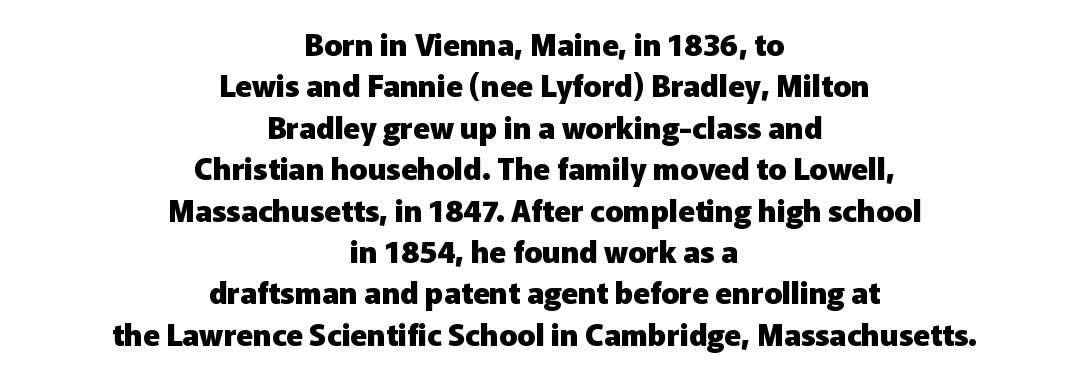
The text block is weighted toward neither margin, spreading evenly from the middle. How are the letters spaced? Ordinarily, with no added tracking. Every stem runs plumb, perpendicular to the baseline. Character widths vary here, with narrow letters taking less room than wide ones. Summary of weight: heavy, a full bold.
